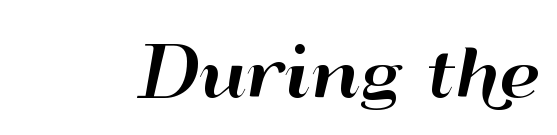
You can tell from the bare stems that sans-serif type was used. Descender tails drop into unmarked territory. How are the letters spaced? Ordinarily, with no added tracking. The rendering uses natural spacing where letterforms have individual widths.
